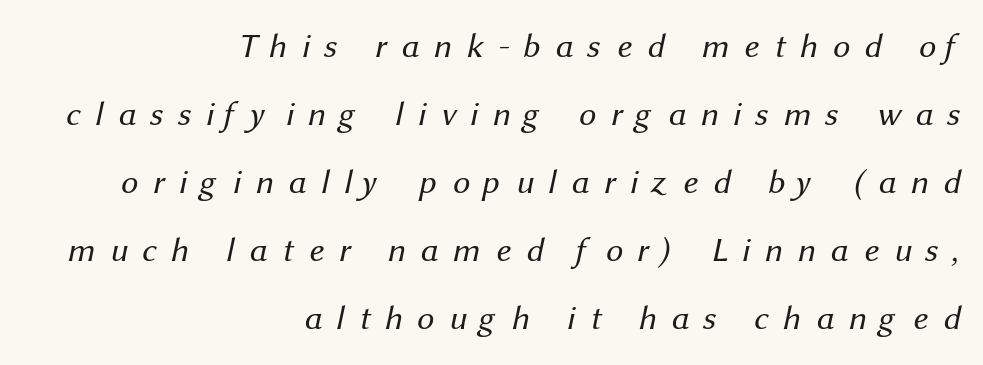
{"serif": "no", "bold": "no", "weight": "regular", "width": "normal", "stroke_contrast": "medium", "x_height": "medium", "monospaced": "no", "underline": "no", "align": "right", "line_spacing": "loose", "line_spacing_ratio": 2.0, "letter_spacing": "wide", "letter_spacing_em": 0.42, "glyph_px": 34}
